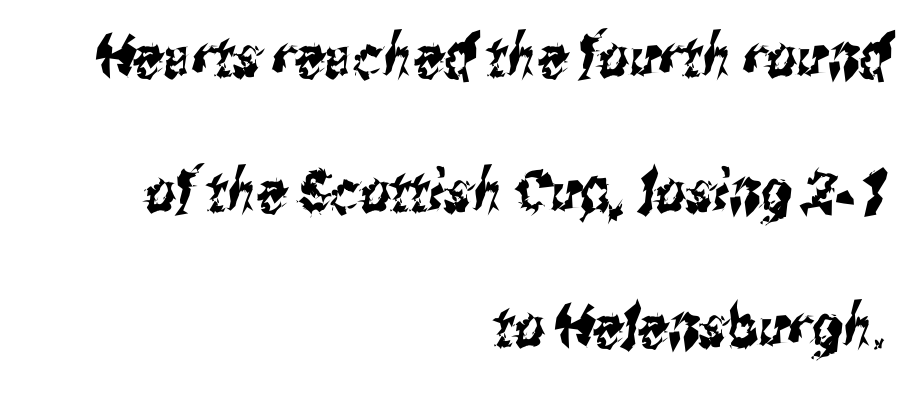
The image shows 59 px condensed sans-serif type; set right-aligned, loose line spacing (2.29x), normal letter spacing, not underlined; medium stroke contrast and a medium x-height.
